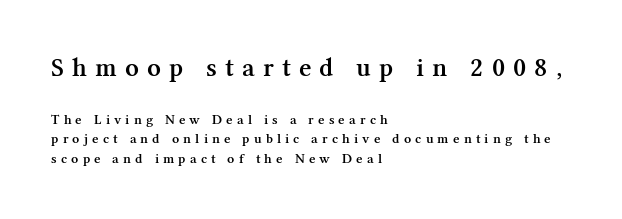
The letters stand straight up with perfectly vertical stems. What stands out about the letter spacing? Its width — letters are far apart. Horizontally, the lines are justified to the leading edge only. Block one is the big one; block two sits smaller underneath.
